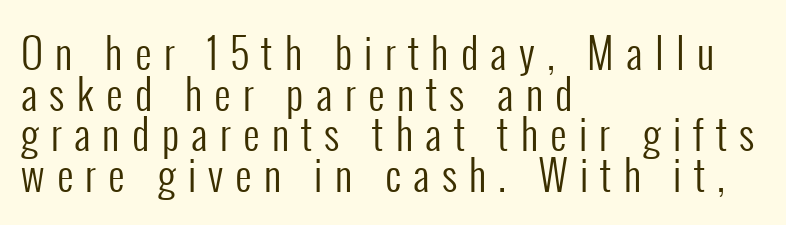
Do the characters align in a grid? No, the font is proportional. Horizontally, the lines are justified to the leading edge only. Nothing sits at the stroke ends, so this counts as sans-serif. The words here are not underlined. Each stroke keeps to a modest, everyday thickness or less.
